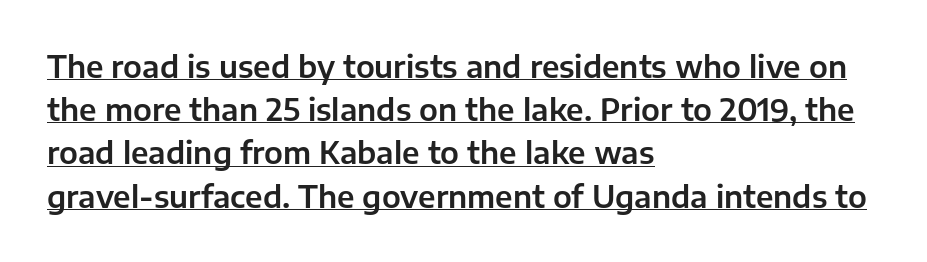
{"serif": "no", "italic": "no", "width": "normal", "stroke_contrast": "low", "x_height": "medium", "monospaced": "no", "underline": "yes", "align": "left", "line_spacing": "normal", "line_spacing_ratio": 1.44, "letter_spacing": "normal", "letter_spacing_em": 0.0, "glyph_px": 30}
